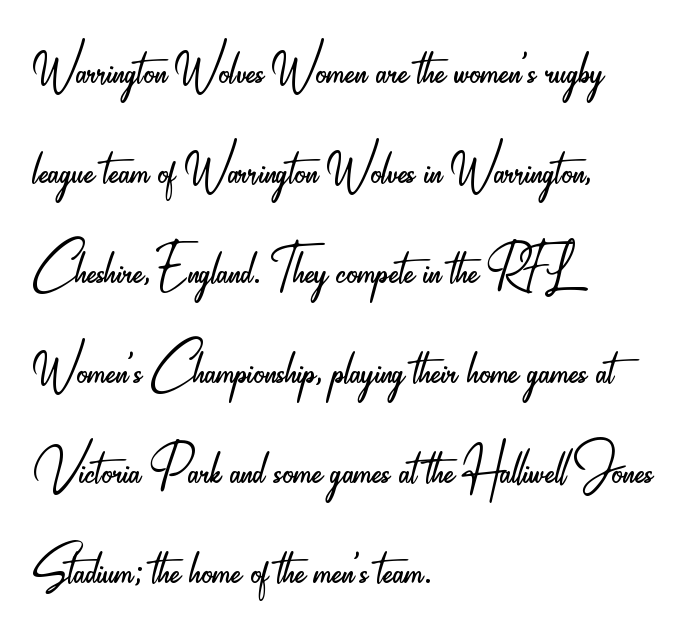
{"serif": "no", "bold": "no", "weight": "light", "width": "condensed", "stroke_contrast": "low", "x_height": "small", "monospaced": "no", "underline": "no", "align": "left", "line_spacing": "normal", "line_spacing_ratio": 1.43, "letter_spacing": "normal", "letter_spacing_em": 0.0, "glyph_px": 70}
